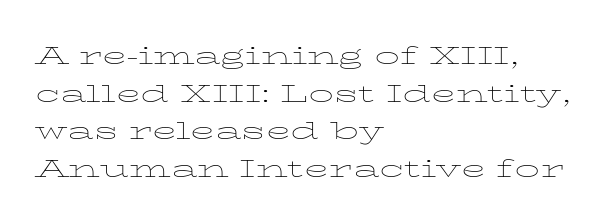
Q: Is the text bold? A: No.
Q: Is the text italic (slanted)? A: No, it is upright.
Q: Is the text underlined? A: No.
Q: How is the paragraph aligned? A: Left-aligned.
Q: Is the spacing between letters normal or unusually wide? A: Normal.
Q: Is the spacing between lines tight, normal or loose? A: Normal.
